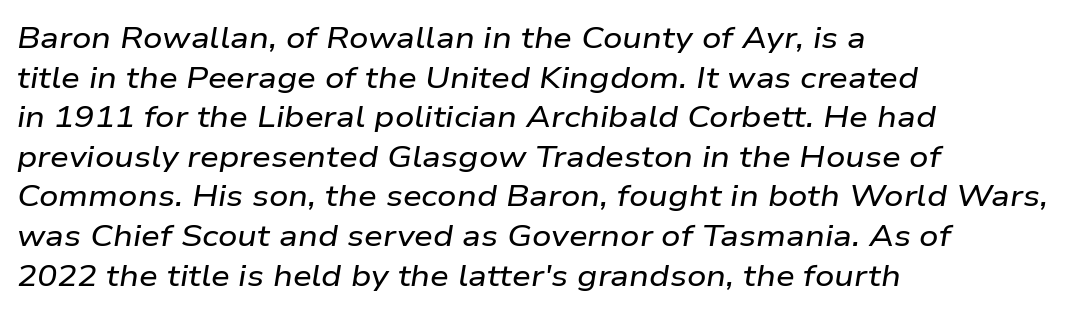
{"italic": "yes", "lean": "right", "slant_degrees": 9, "width": "wide", "stroke_contrast": "low", "x_height": "medium", "monospaced": "no", "underline": "no", "align": "left", "line_spacing": "normal", "line_spacing_ratio": 1.32, "letter_spacing": "normal", "letter_spacing_em": 0.0, "glyph_px": 30}
